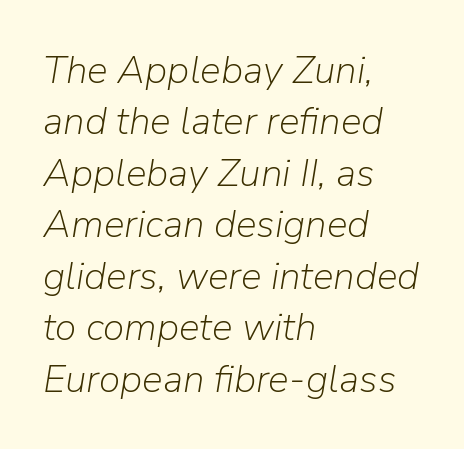
The image shows 39 px light type, italic (leaning right); set left-aligned, normal line spacing (1.32x), normal letter spacing, not underlined; low stroke contrast and a medium x-height.
